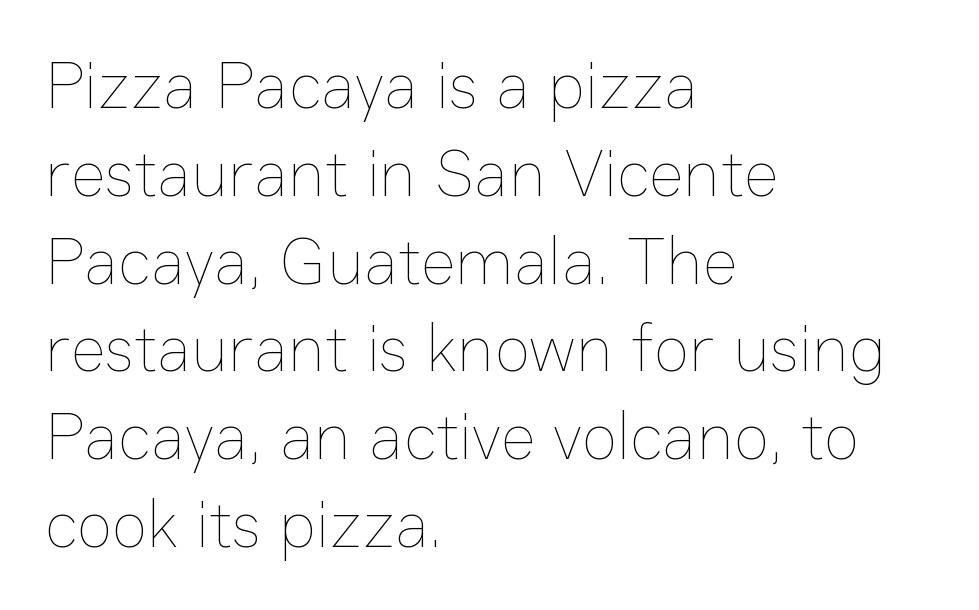
Unbolded letterforms with no extra heft. Each new line begins a customary step beneath the previous one. These lines are rendered in a variable-pitch font. The letters sit at their default tracking, neither squeezed nor spread. The letters stand upright; this is a roman face. Casual observation: everything's shoved over to the left.
